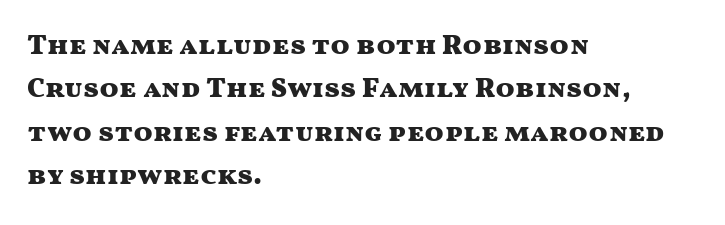
The image shows 28 px heavy, wide sans-serif type, upright; set left-aligned, normal line spacing (1.55x), normal letter spacing, not underlined; medium stroke contrast and a medium x-height.
